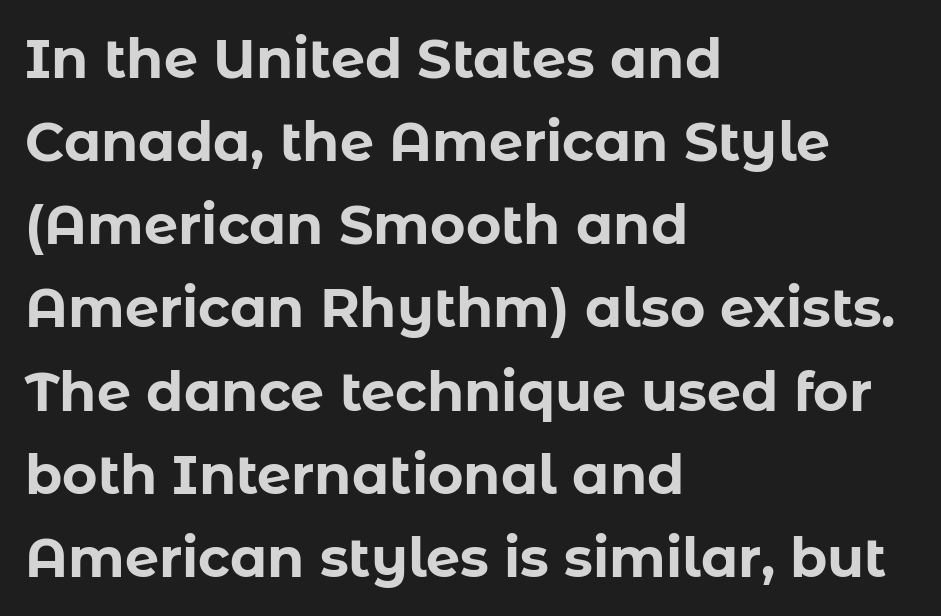
The image shows 54 px bold sans-serif type, upright; set left-aligned, normal line spacing (1.54x), normal letter spacing, not underlined; low stroke contrast and a medium x-height.
